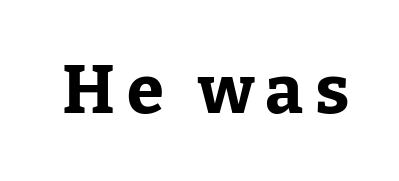
Q: Is the text bold? A: Yes.
Q: Is the text italic (slanted)? A: No, it is upright.
Q: Is the typeface a serif or a sans-serif typeface? A: Serif.
Q: Is the text underlined? A: No.
Q: Width (condensed, normal, or wide)? A: Normal.
Q: Stroke contrast? A: Low.
Q: x-height? A: Medium.
Q: Monospaced? A: No.
